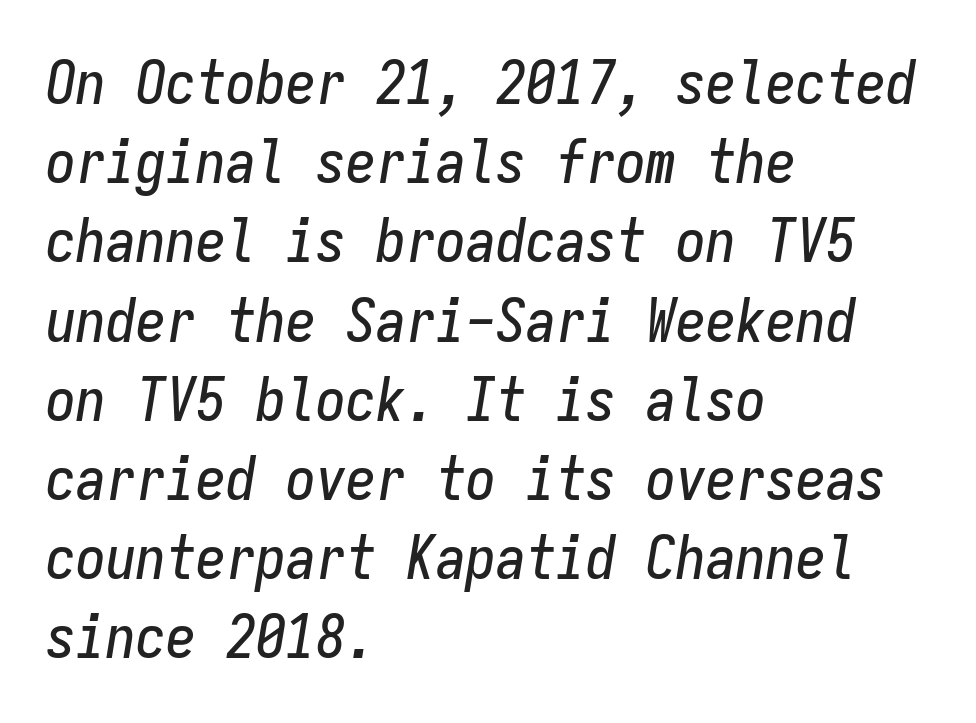
{"italic": "yes", "lean": "right", "slant_degrees": 9, "width": "condensed", "stroke_contrast": "low", "x_height": "medium", "monospaced": "yes", "underline": "no", "align": "left", "line_spacing": "normal", "line_spacing_ratio": 1.32, "letter_spacing": "normal", "letter_spacing_em": 0.0, "glyph_px": 60}
